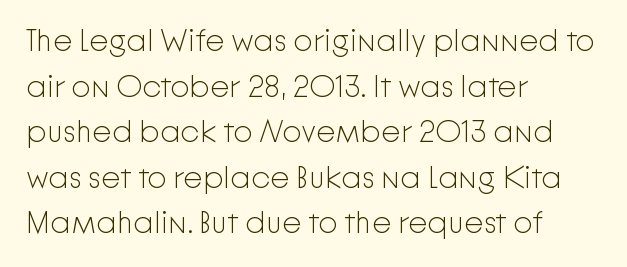
Q: Is the text bold? A: No.
Q: Is the text italic (slanted)? A: No, it is upright.
Q: Is the typeface a serif or a sans-serif typeface? A: Sans-serif.
Q: Is the text underlined? A: No.
Q: How is the paragraph aligned? A: Left-aligned.
Q: Is the spacing between letters normal or unusually wide? A: Normal.
Q: Is the spacing between lines tight, normal or loose? A: Normal.
Q: Width (condensed, normal, or wide)? A: Normal.
Q: Stroke contrast? A: Low.
Q: x-height? A: Medium.
Q: Monospaced? A: No.
